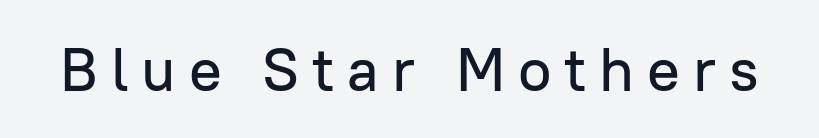
The image shows 61 px sans-serif type, upright; set unusually wide letter spacing (+0.21 em), not underlined; low stroke contrast and a medium x-height.
